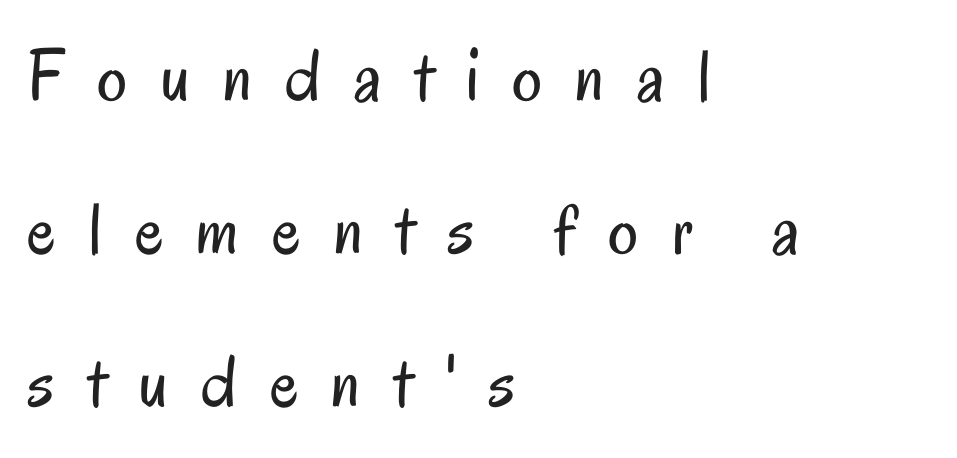
Q: Is the text bold? A: No.
Q: Is the text italic (slanted)? A: No, it is upright.
Q: Is the typeface a serif or a sans-serif typeface? A: Sans-serif.
Q: Is the text underlined? A: No.
Q: How is the paragraph aligned? A: Left-aligned.
Q: Is the spacing between letters normal or unusually wide? A: Unusually wide.
Q: Is the spacing between lines tight, normal or loose? A: Loose.
Q: Width (condensed, normal, or wide)? A: Condensed.
Q: Stroke contrast? A: Low.
Q: x-height? A: Small.
Q: Monospaced? A: No.
